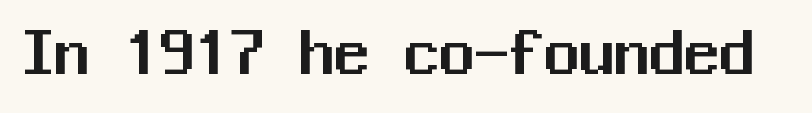
Q: Is the text italic (slanted)? A: No, it is upright.
Q: Is the typeface a serif or a sans-serif typeface? A: Sans-serif.
Q: Is the text underlined? A: No.
Q: Is the spacing between letters normal or unusually wide? A: Normal.
Q: Width (condensed, normal, or wide)? A: Normal.
Q: Stroke contrast? A: Medium.
Q: x-height? A: Medium.
Q: Monospaced? A: Yes.
